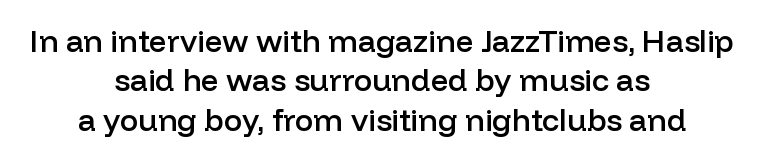
These lines stack symmetrically, like a column narrowing and widening about its center. Regarding serifs, this sample does without them. Glance below the letters and you will spot only blank space. Varying glyph widths throughout — classic text-font behaviour. Caption: standard tracking, unaltered. Rendered with straight, roman letterforms.
